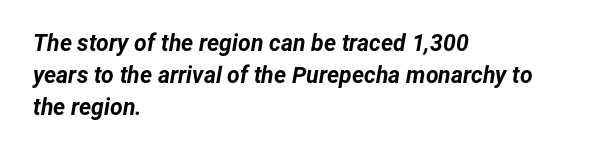
The image shows 23 px bold type, italic (leaning right); set left-aligned, normal line spacing (1.4x), normal letter spacing, not underlined.
